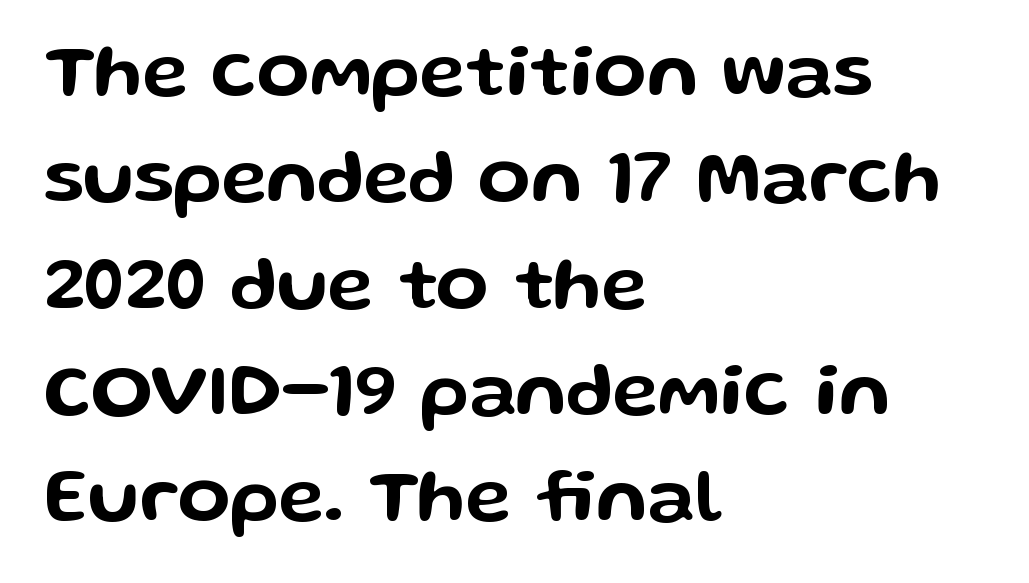
The image shows 77 px wide sans-serif type, upright; set left-aligned, normal line spacing (1.38x), normal letter spacing, not underlined; low stroke contrast and a medium x-height.
